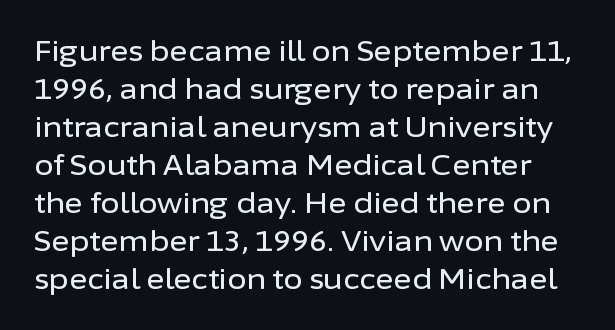
Q: Is the text italic (slanted)? A: No, it is upright.
Q: Is the typeface a serif or a sans-serif typeface? A: Sans-serif.
Q: Is the text underlined? A: No.
Q: Is the spacing between letters normal or unusually wide? A: Normal.
Q: Is the spacing between lines tight, normal or loose? A: Normal.
Q: Width (condensed, normal, or wide)? A: Normal.
Q: Stroke contrast? A: Low.
Q: x-height? A: Medium.
Q: Monospaced? A: No.
